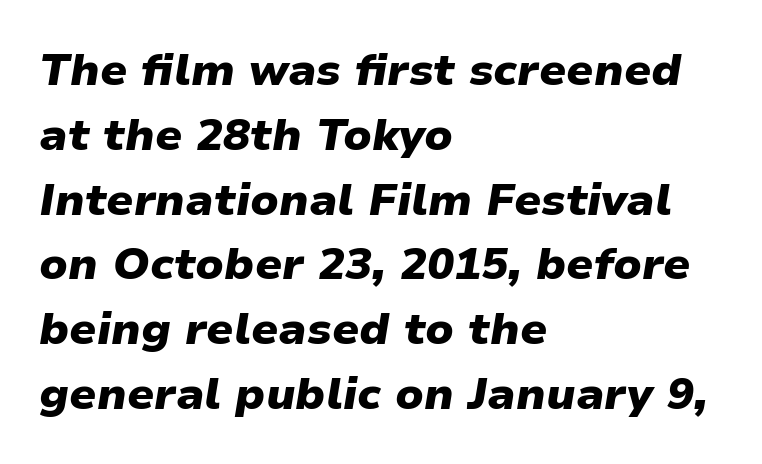
{"italic": "yes", "lean": "right", "slant_degrees": 9, "bold": "yes", "weight": "heavy", "width": "normal", "stroke_contrast": "low", "x_height": "medium", "monospaced": "no", "underline": "no", "align": "left", "line_spacing": "normal", "line_spacing_ratio": 1.44, "letter_spacing": "normal", "letter_spacing_em": 0.0, "glyph_px": 45}
